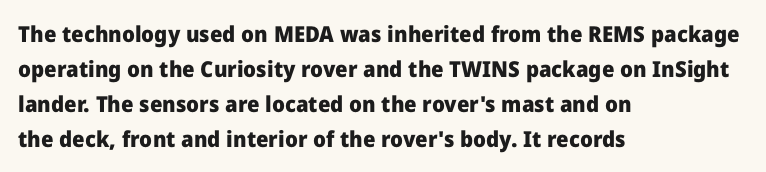
The image shows 22 px bold type, upright; set left-aligned, normal line spacing (1.59x), normal letter spacing, not underlined.
